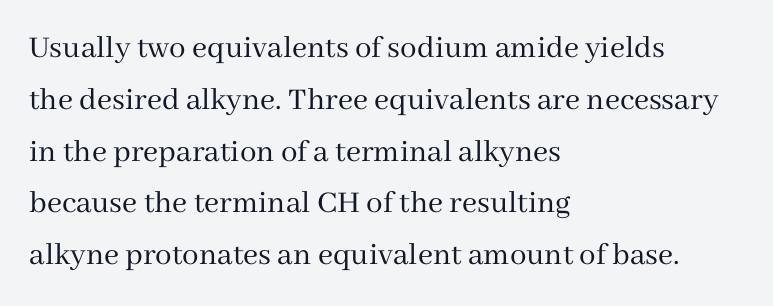
The image shows 33 px regular-weight serif type, upright; set left-aligned, normal line spacing (1.57x), normal letter spacing, not underlined; medium stroke contrast and a medium x-height.
